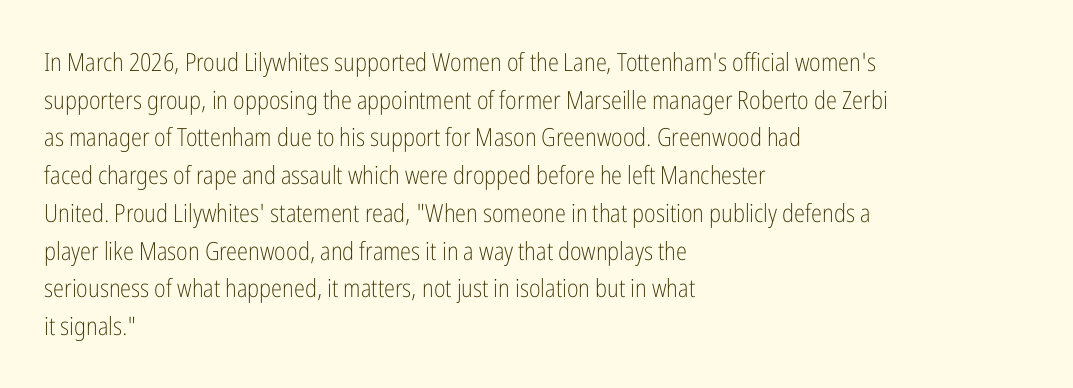
The image shows 25 px text type, upright; set left-aligned, normal line spacing (1.51x), normal letter spacing, not underlined.
